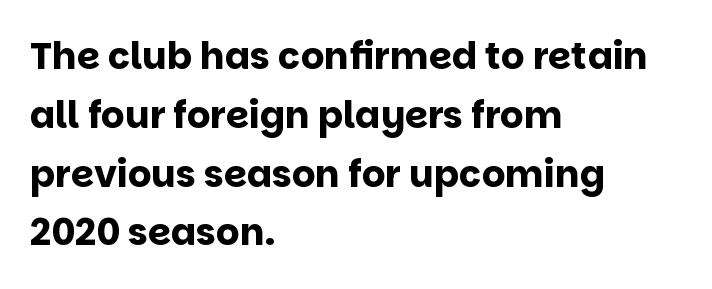
The face used here is rendered with its standard letterfit. Heavy-handed strokes throughout: this text is bold. The letters stand straight up with perfectly vertical stems. Check the space under the baseline: it is left empty. Each letter keeps its own natural width here, so spacing adapts to shape. Horizontally, the lines are justified to the leading edge only.
